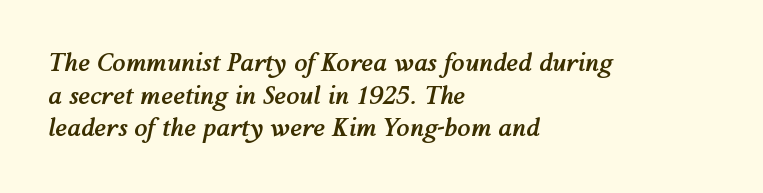
Q: Is the text bold? A: Yes.
Q: Is the text italic (slanted)? A: Yes, it leans right by about 12 degrees.
Q: Is the text underlined? A: No.
Q: How is the paragraph aligned? A: Left-aligned.
Q: Is the spacing between letters normal or unusually wide? A: Normal.
Q: Is the spacing between lines tight, normal or loose? A: Normal.
